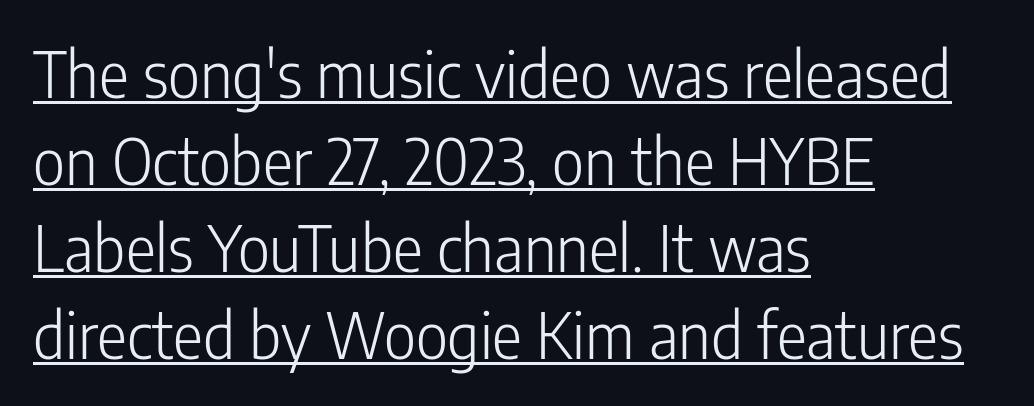
Q: Is the text bold? A: No.
Q: Is the text italic (slanted)? A: No, it is upright.
Q: Is the typeface a serif or a sans-serif typeface? A: Sans-serif.
Q: Is the text underlined? A: Yes.
Q: How is the paragraph aligned? A: Left-aligned.
Q: Is the spacing between letters normal or unusually wide? A: Normal.
Q: Is the spacing between lines tight, normal or loose? A: Normal.
Q: Width (condensed, normal, or wide)? A: Condensed.
Q: Stroke contrast? A: Low.
Q: x-height? A: Medium.
Q: Monospaced? A: No.
